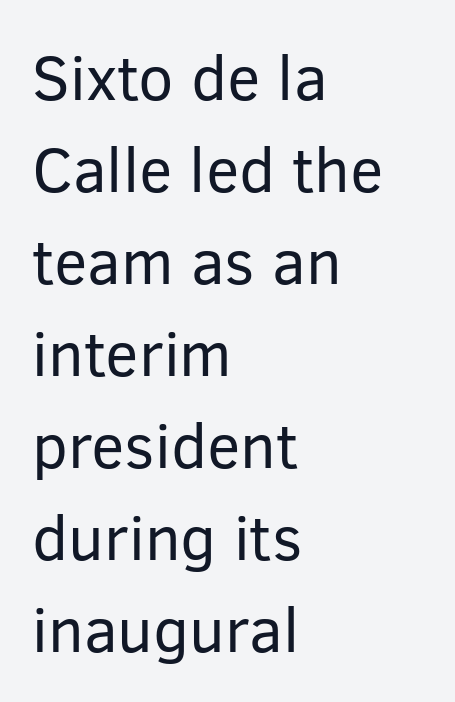
{"serif": "no", "italic": "no", "bold": "no", "weight": "regular", "width": "normal", "stroke_contrast": "low", "x_height": "medium", "monospaced": "no", "underline": "no", "align": "left", "line_spacing": "normal", "line_spacing_ratio": 1.46, "letter_spacing": "normal", "letter_spacing_em": 0.0, "glyph_px": 63}
